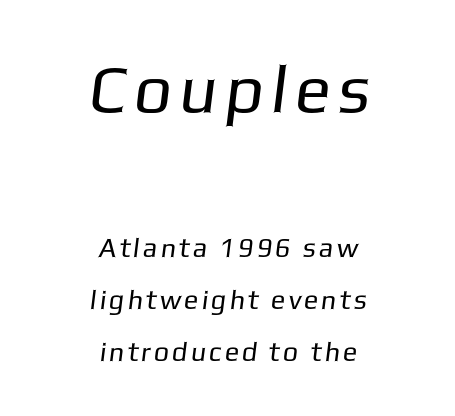
Q: Is the text bold? A: No.
Q: Is the typeface a serif or a sans-serif typeface? A: Sans-serif.
Q: Is the text underlined? A: No.
Q: How is the paragraph aligned? A: Centered.
Q: Is the spacing between lines tight, normal or loose? A: Loose.
Q: Which block of text is set in a larger size, the first (top) or the second (bottom)? A: The first (top) one.
Q: Width (condensed, normal, or wide)? A: Normal.
Q: Stroke contrast? A: Low.
Q: x-height? A: Medium.
Q: Monospaced? A: No.
